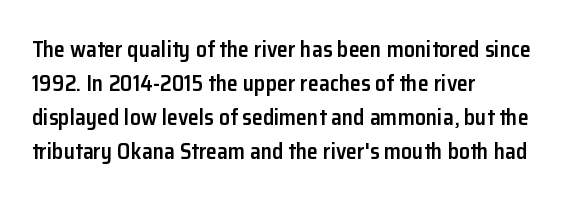
{"italic": "no", "bold": "semi", "underline": "no", "align": "left", "line_spacing": "normal", "line_spacing_ratio": 1.55, "letter_spacing": "normal", "letter_spacing_em": 0.0, "glyph_px": 22}
